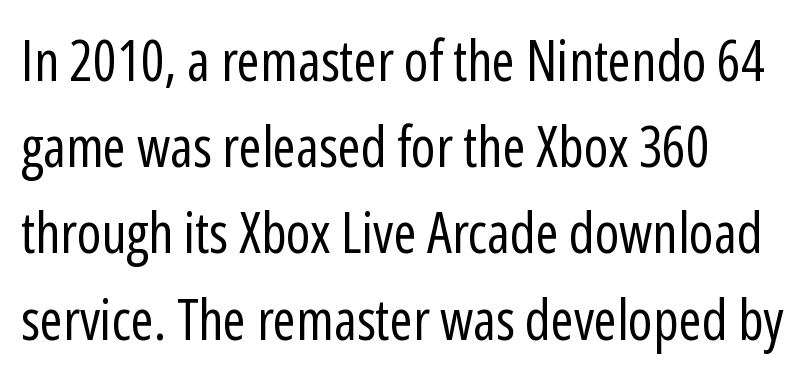
Is this a fixed-width face? No — the glyphs have proportional, varying widths. No italicization has been applied; the sample stays upright. The ragged edge is on the right, which tells us the setting is flush left. This reads as an unemphasized weight, regular at the heaviest. A bare baseline throughout the passage. Students, note that the glyphs here touch the page at normal intervals.
